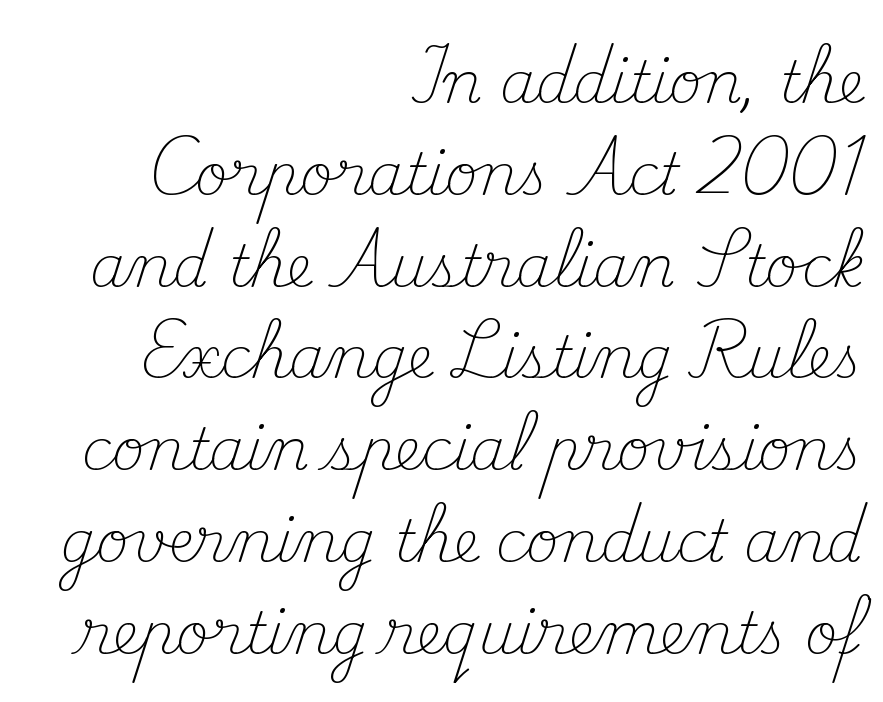
This rendering leaves character spacing at its baseline value. Vertical stems look standard width or narrower in stroke. Compared with a flush-left layout, this one pins lines to the opposite, right side. Think of a printed novel: that variable character pitch is what you see here.
